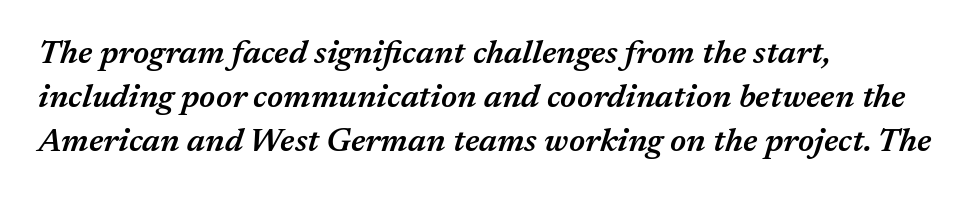
Each new line begins a customary step beneath the previous one. As a designer I'd log this as weight 600, semibold. The glyphs look as if they've been sheared to an angle. You could call the tracking neutral — neither tight nor loose. Here the designer chose a conventional face with non-uniform glyph widths. The compositor pushed each line to the left boundary.
